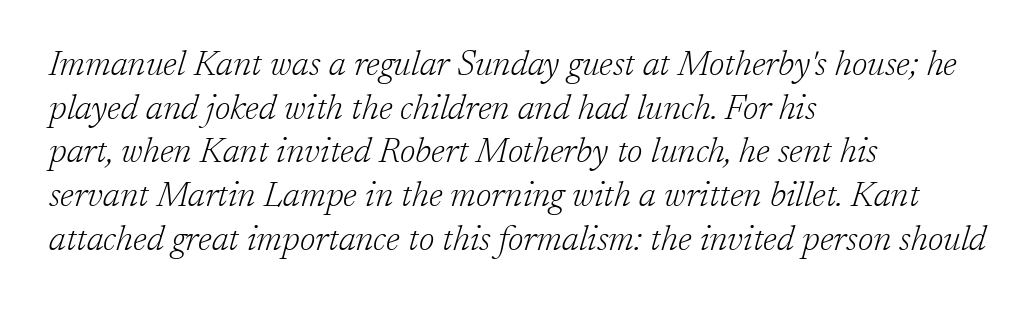
Slant detected: the letters are inclined. These lines are rendered in a variable-pitch font. Honestly, there is no underline to notice here at all. One glance says typical: line gaps are just what's usual. Are there feet on the stems? There are — it's a serif. The paragraph has a hard left edge and a soft right edge.
